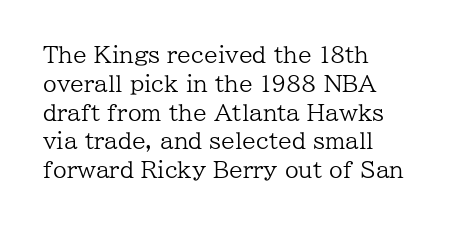
{"italic": "no", "bold": "no", "underline": "no", "align": "left", "line_spacing": "normal", "line_spacing_ratio": 1.31, "letter_spacing": "normal", "letter_spacing_em": 0.0, "glyph_px": 22}
